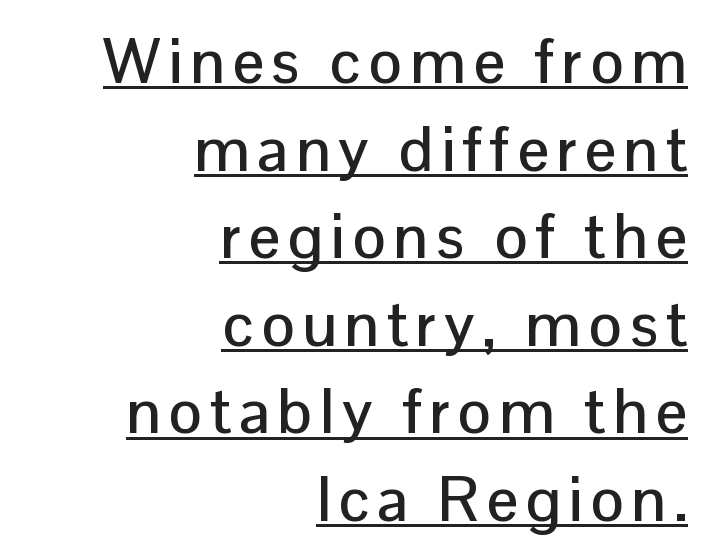
Q: Is the text italic (slanted)? A: No, it is upright.
Q: Is the typeface a serif or a sans-serif typeface? A: Sans-serif.
Q: Is the text underlined? A: Yes.
Q: How is the paragraph aligned? A: Right-aligned.
Q: Is the spacing between lines tight, normal or loose? A: Normal.
Q: Width (condensed, normal, or wide)? A: Normal.
Q: Stroke contrast? A: Low.
Q: x-height? A: Medium.
Q: Monospaced? A: No.
